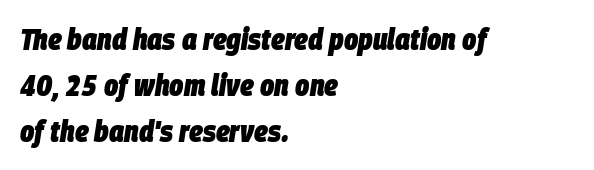
Q: Is the text bold? A: Yes.
Q: Is the text italic (slanted)? A: Yes, it leans right by about 9 degrees.
Q: Is the text underlined? A: No.
Q: How is the paragraph aligned? A: Left-aligned.
Q: Is the spacing between letters normal or unusually wide? A: Normal.
Q: Is the spacing between lines tight, normal or loose? A: Normal.
Q: Width (condensed, normal, or wide)? A: Condensed.
Q: Stroke contrast? A: Low.
Q: x-height? A: Large.
Q: Monospaced? A: No.
